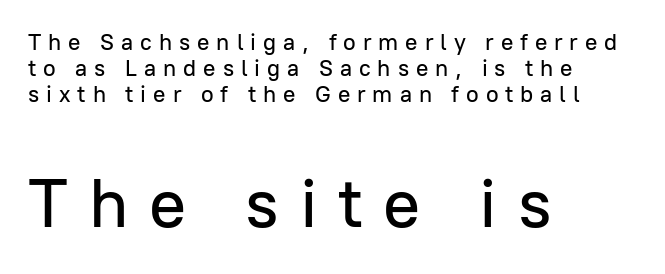
The image shows 69 px sans-serif type, upright; set left-aligned, tight line spacing (1.13x), unusually wide letter spacing (+0.3 em), not underlined; the second (bottom) block is 3.0x larger; low stroke contrast and a medium x-height.
